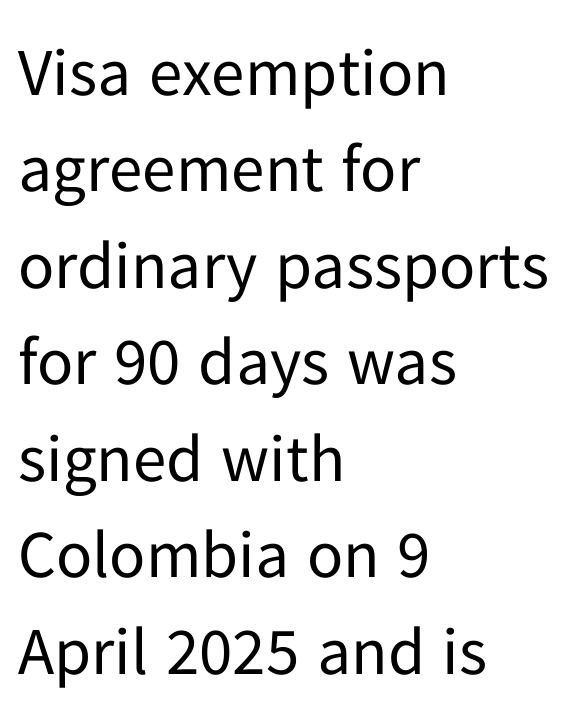
Character widths vary here, with narrow letters taking less room than wide ones. Letter spacing: default. Notice how descenders clear the ascenders below comfortably — that's standard leading. This sample is left-justified, so line endings fall wherever the words run out. The strokes carry an ordinary text weight at most.
